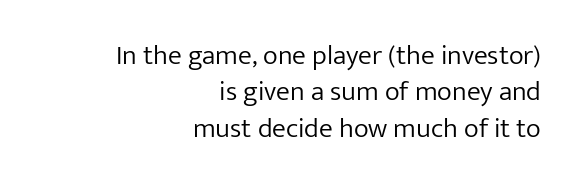
The image shows 28 px light sans-serif type, upright; set right-aligned, normal line spacing (1.3x), normal letter spacing, not underlined; low stroke contrast and a medium x-height.
